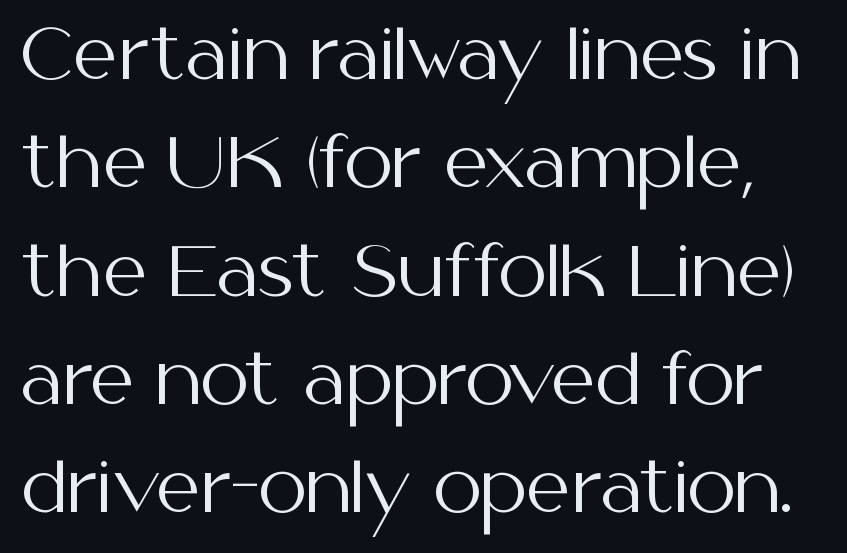
The image shows 69 px regular-weight sans-serif type, upright; set normal line spacing (1.57x), normal letter spacing, not underlined; medium stroke contrast and a medium x-height.
